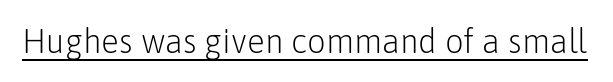
The image shows 33 px light sans-serif type, upright; set normal letter spacing, underlined; low stroke contrast and a medium x-height.
